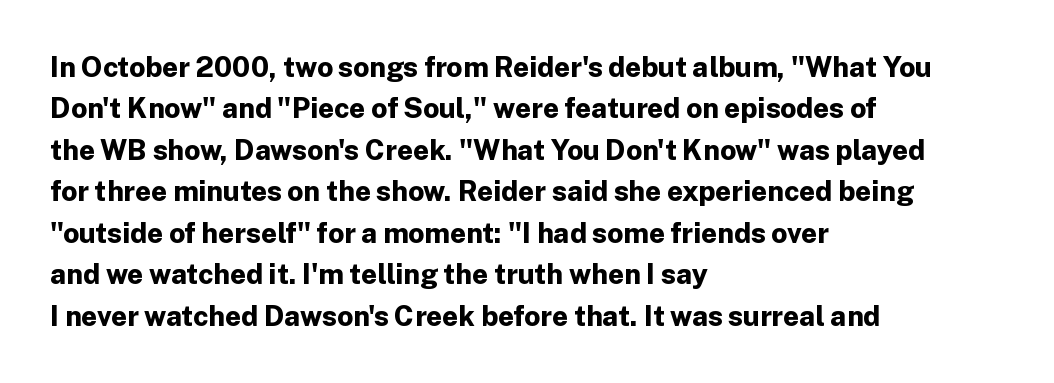
Q: Is the text bold? A: Yes.
Q: Is the text italic (slanted)? A: No, it is upright.
Q: Is the typeface a serif or a sans-serif typeface? A: Sans-serif.
Q: Is the text underlined? A: No.
Q: How is the paragraph aligned? A: Left-aligned.
Q: Is the spacing between letters normal or unusually wide? A: Normal.
Q: Is the spacing between lines tight, normal or loose? A: Normal.
Q: Width (condensed, normal, or wide)? A: Normal.
Q: Stroke contrast? A: Low.
Q: x-height? A: Medium.
Q: Monospaced? A: No.
